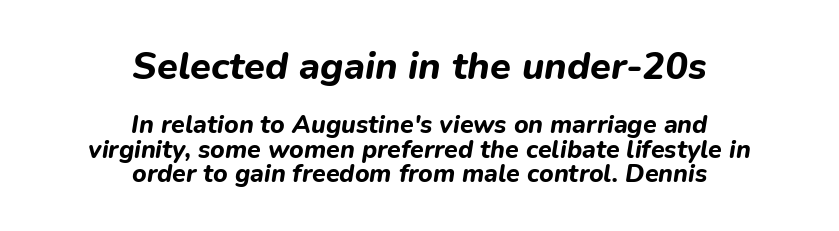
{"italic": "yes", "lean": "right", "slant_degrees": 9, "bold": "yes", "weight": "bold", "width": "normal", "stroke_contrast": "low", "x_height": "medium", "monospaced": "no", "underline": "no", "align": "center", "line_spacing": "tight", "line_spacing_ratio": 0.97, "letter_spacing": "normal", "letter_spacing_em": 0.0, "larger_block": "first", "size_ratio": 1.52, "glyph_px": 38}
